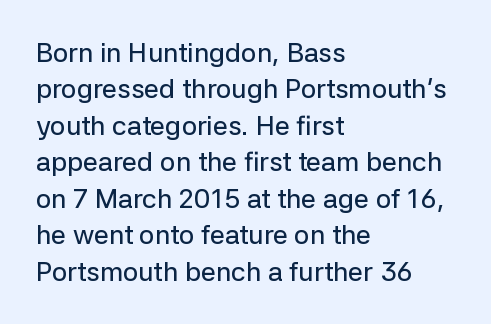
The image shows 27 px text type, upright; set left-aligned, normal line spacing (1.35x), normal letter spacing, not underlined.
